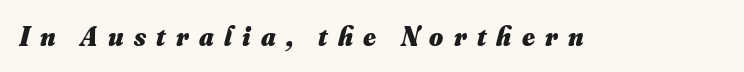
The image shows 27 px bold type; set unusually wide letter spacing (+0.38 em), not underlined.
